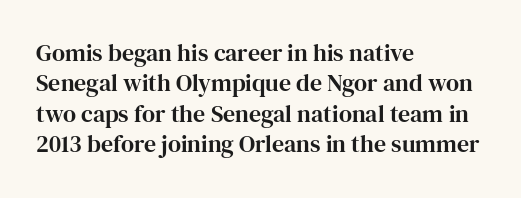
Q: Is the text italic (slanted)? A: No, it is upright.
Q: Is the text underlined? A: No.
Q: How is the paragraph aligned? A: Left-aligned.
Q: Is the spacing between letters normal or unusually wide? A: Normal.
Q: Is the spacing between lines tight, normal or loose? A: Normal.
